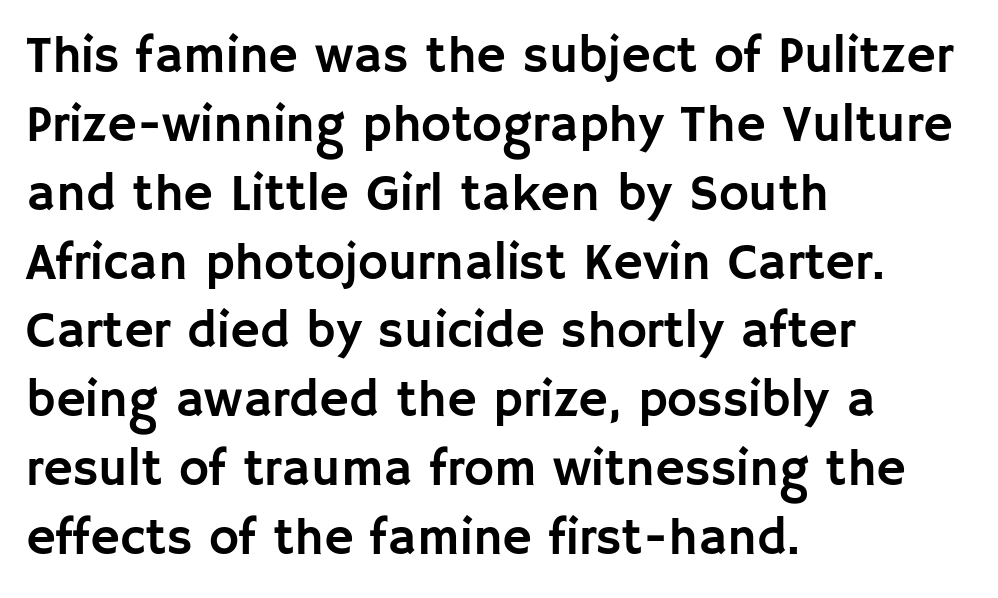
Proportional: the letters do not fall into vertical columns. No italicization has been applied; the sample stays upright. Tracking here is standard; glyphs follow each other at the usual distance. What kind of face is this? One without serifs — a sans. Leftover space on each line is placed entirely after the last word.
